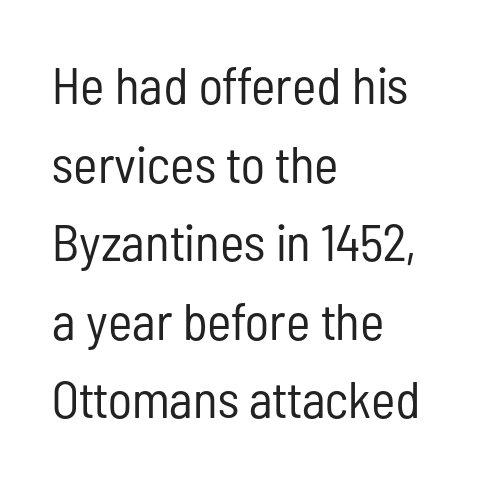
{"serif": "no", "italic": "no", "bold": "no", "weight": "regular", "width": "condensed", "stroke_contrast": "low", "x_height": "medium", "monospaced": "no", "underline": "no", "align": "left", "line_spacing": "normal", "line_spacing_ratio": 1.51, "letter_spacing": "normal", "letter_spacing_em": 0.0, "glyph_px": 52}
